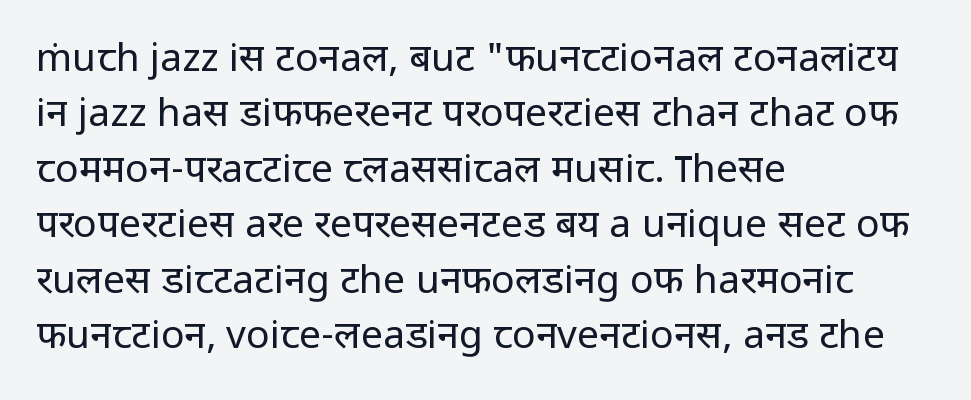
Q: Is the text bold? A: No.
Q: Is the text italic (slanted)? A: No, it is upright.
Q: Is the typeface a serif or a sans-serif typeface? A: Sans-serif.
Q: Is the text underlined? A: No.
Q: How is the paragraph aligned? A: Left-aligned.
Q: Is the spacing between letters normal or unusually wide? A: Normal.
Q: Is the spacing between lines tight, normal or loose? A: Normal.
Q: Width (condensed, normal, or wide)? A: Normal.
Q: Stroke contrast? A: Low.
Q: x-height? A: Medium.
Q: Monospaced? A: No.
